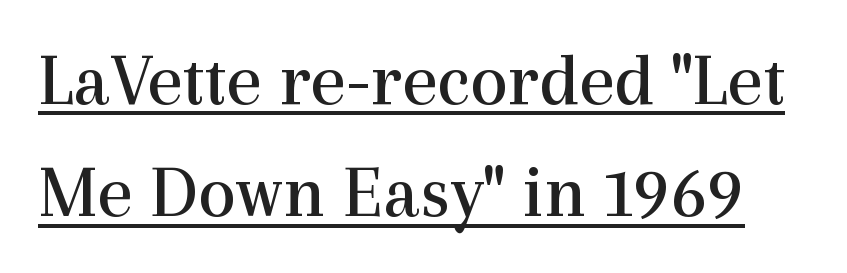
The image shows 76 px regular-weight serif type, upright; set normal line spacing (1.48x), normal letter spacing, underlined; a medium x-height.
